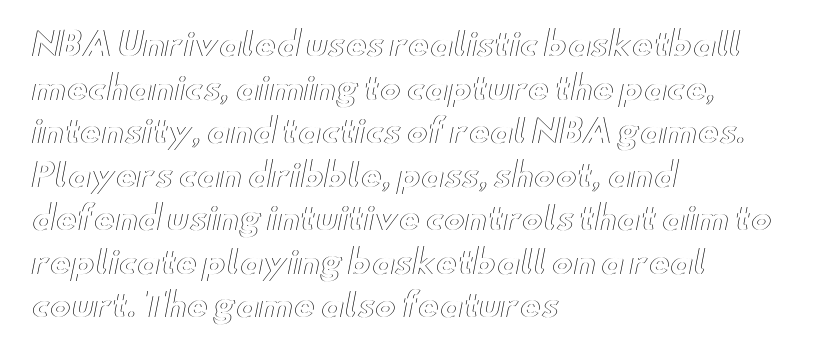
{"width": "wide", "x_height": "small", "monospaced": "no", "underline": "no", "align": "left", "line_spacing": "normal", "line_spacing_ratio": 1.36, "letter_spacing": "normal", "letter_spacing_em": 0.0, "glyph_px": 32}
